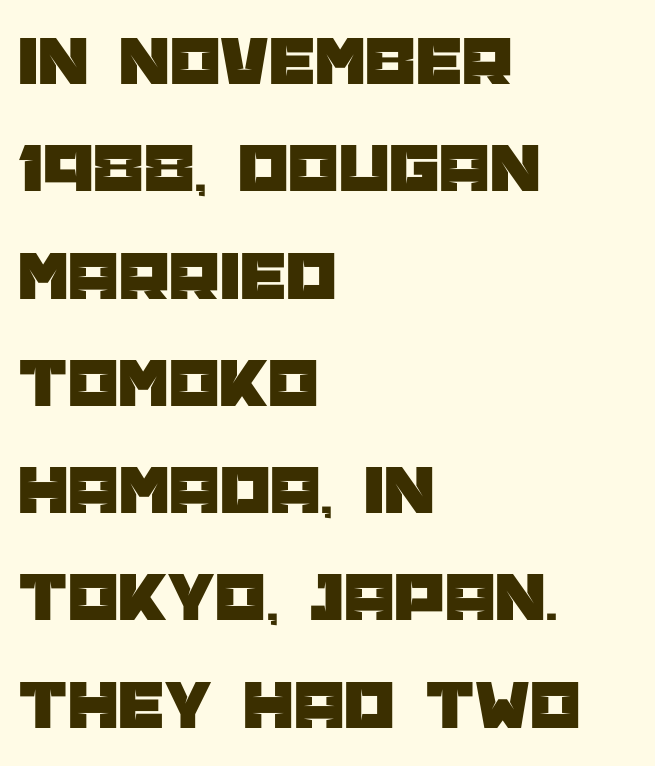
{"serif": "no", "italic": "no", "width": "normal", "stroke_contrast": "low", "x_height": "large", "monospaced": "no", "underline": "no", "align": "left", "line_spacing": "normal", "line_spacing_ratio": 1.49, "letter_spacing": "normal", "letter_spacing_em": 0.0, "glyph_px": 72}
